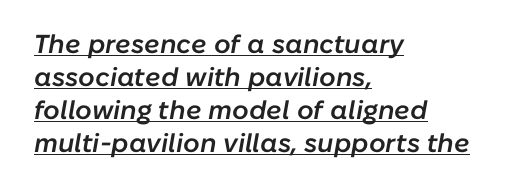
The image shows 26 px text type, italic (leaning right); set left-aligned, normal line spacing (1.27x), normal letter spacing, underlined.
